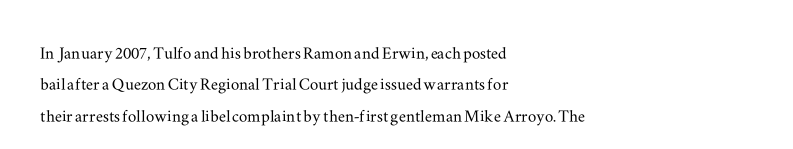
Q: Is the text italic (slanted)? A: No, it is upright.
Q: Is the text underlined? A: No.
Q: How is the paragraph aligned? A: Left-aligned.
Q: Is the spacing between letters normal or unusually wide? A: Normal.
Q: Is the spacing between lines tight, normal or loose? A: Normal.
